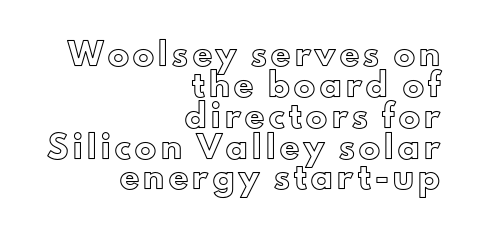
{"italic": "no", "underline": "no", "align": "right", "line_spacing": "normal", "line_spacing_ratio": 1.47, "letter_spacing": "wide", "letter_spacing_em": 0.22, "glyph_px": 21}
